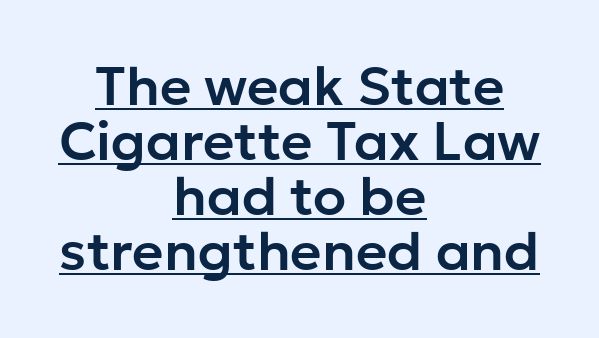
The specimen includes a rule beneath the text block's lines. This rendering uses center alignment, leaving both contours irregular but symmetric. Very little white space separates one row of letters from the next. These lines were composed using upright roman letters. The rendering uses natural spacing where letterforms have individual widths.
